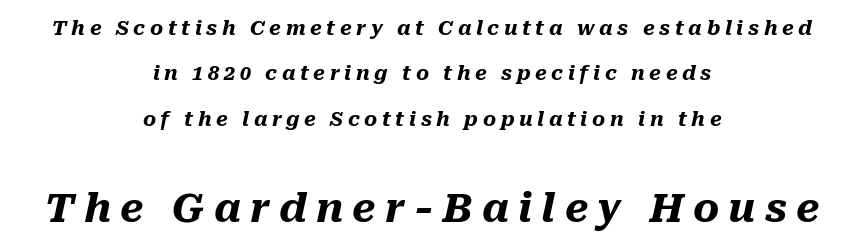
Observe the lean: these are italic letterforms. Is this a fixed-width face? No — the glyphs have proportional, varying widths. Short and long lines alike share a common midpoint. The face used here is rendered with a markedly widened letterfit. The vertical gap from one line to the next is large.
